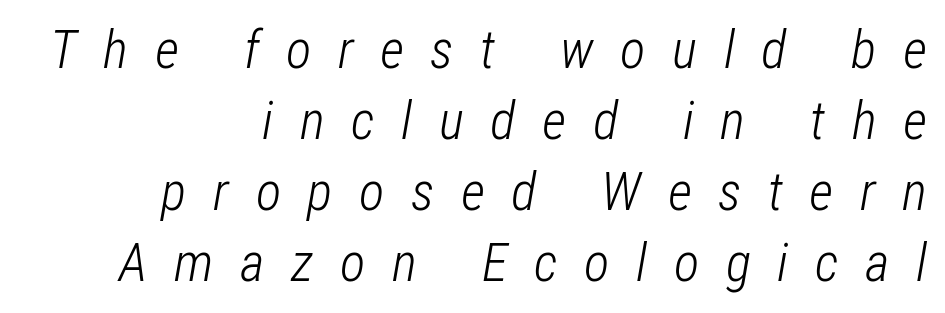
The image shows 53 px light, condensed type, italic (leaning right); set right-aligned, normal line spacing (1.34x), unusually wide letter spacing (+0.5 em), not underlined; low stroke contrast and a medium x-height.
